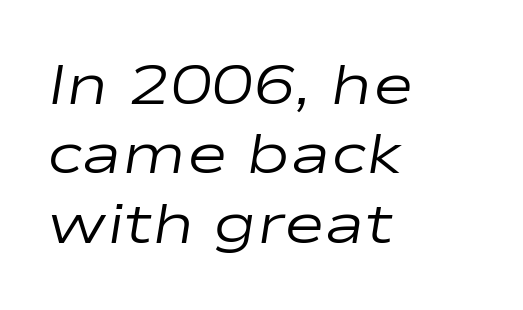
{"italic": "yes", "lean": "right", "slant_degrees": 9, "bold": "no", "weight": "regular", "width": "wide", "stroke_contrast": "low", "x_height": "medium", "monospaced": "no", "underline": "no", "align": "left", "line_spacing_ratio": 1.24, "letter_spacing": "normal", "letter_spacing_em": 0.0, "glyph_px": 56}
